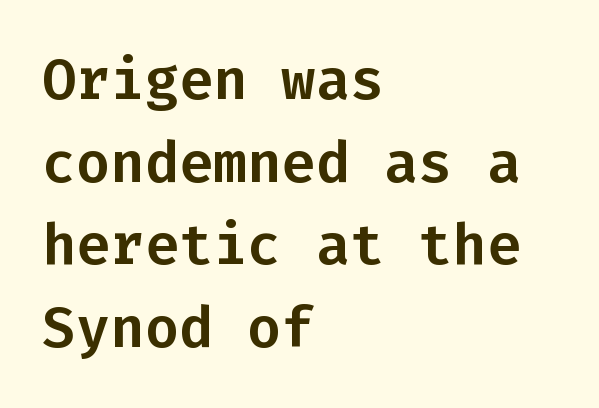
The image shows 57 px sans-serif type, upright, monospaced; set left-aligned, normal line spacing (1.45x), normal letter spacing, not underlined; low stroke contrast and a medium x-height.
